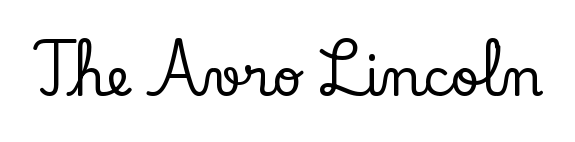
Q: Is the text italic (slanted)? A: No, it is upright.
Q: Is the typeface a serif or a sans-serif typeface? A: Serif.
Q: Is the text underlined? A: No.
Q: Is the spacing between letters normal or unusually wide? A: Normal.
Q: Width (condensed, normal, or wide)? A: Normal.
Q: Stroke contrast? A: Low.
Q: x-height? A: Small.
Q: Monospaced? A: No.
